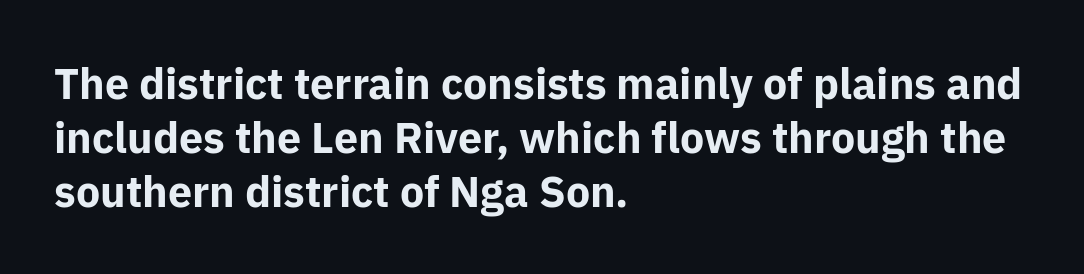
Q: Is the text bold? A: Yes.
Q: Is the text italic (slanted)? A: No, it is upright.
Q: Is the typeface a serif or a sans-serif typeface? A: Sans-serif.
Q: Is the text underlined? A: No.
Q: How is the paragraph aligned? A: Left-aligned.
Q: Is the spacing between letters normal or unusually wide? A: Normal.
Q: Is the spacing between lines tight, normal or loose? A: Normal.
Q: Width (condensed, normal, or wide)? A: Normal.
Q: Stroke contrast? A: Low.
Q: x-height? A: Medium.
Q: Monospaced? A: No.
